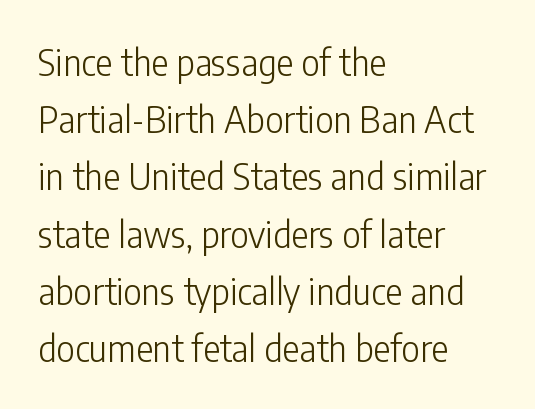
{"serif": "no", "italic": "no", "bold": "no", "weight": "light", "width": "condensed", "stroke_contrast": "low", "x_height": "medium", "monospaced": "no", "underline": "no", "align": "left", "line_spacing": "normal", "line_spacing_ratio": 1.59, "letter_spacing": "normal", "letter_spacing_em": 0.0, "glyph_px": 36}
